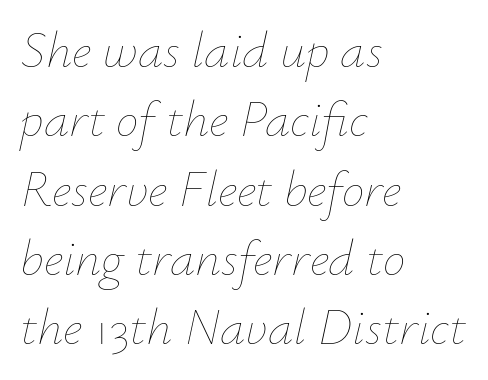
The image shows 51 px thin type, italic (leaning right); set left-aligned, normal line spacing (1.36x), normal letter spacing, not underlined; low stroke contrast and a small x-height.
